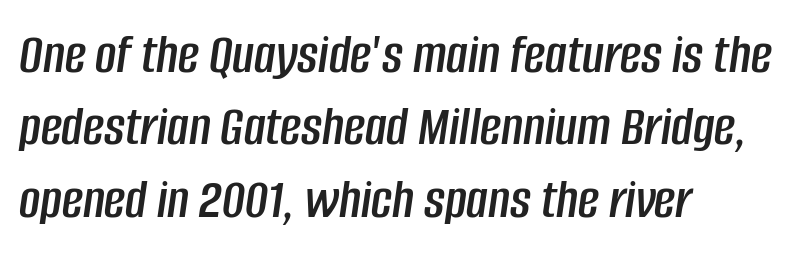
All the whitespace from short lines collects on the right. Compared with typical paragraphs, the rows here are spaced about the same. Look at the tracking — it's just the regular setting, nothing added. Words float on clear page, feet unadorned. The rendering uses natural spacing where letterforms have individual widths. This is oblique type, the kind used for emphasis or titles.
